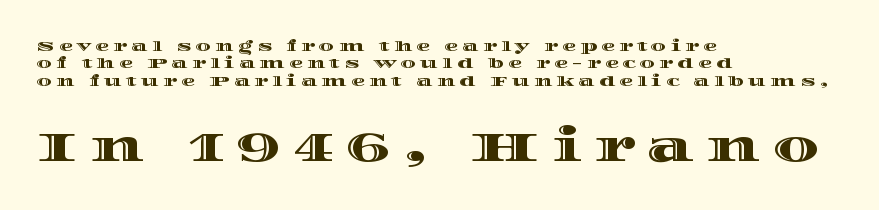
{"italic": "no", "width": "wide", "x_height": "large", "monospaced": "no", "underline": "no", "align": "left", "line_spacing_ratio": 1.24, "letter_spacing": "wide", "letter_spacing_em": 0.29, "larger_block": "second", "size_ratio": 2.93, "glyph_px": 41}
